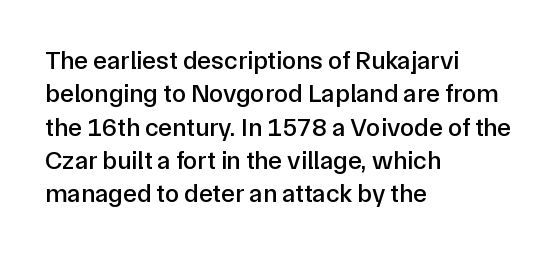
Q: Is the text italic (slanted)? A: No, it is upright.
Q: Is the text underlined? A: No.
Q: How is the paragraph aligned? A: Left-aligned.
Q: Is the spacing between letters normal or unusually wide? A: Normal.
Q: Is the spacing between lines tight, normal or loose? A: Normal.
